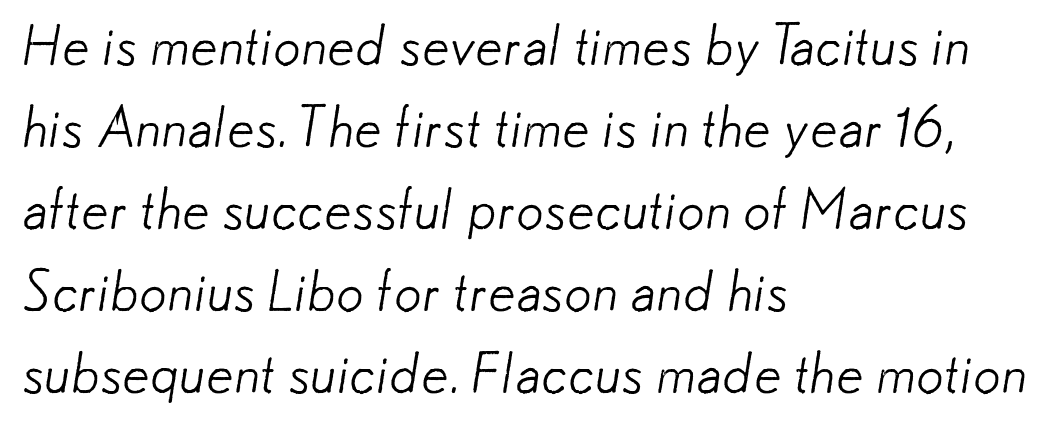
Q: Is the text bold? A: No.
Q: Is the typeface a serif or a sans-serif typeface? A: Sans-serif.
Q: Is the text underlined? A: No.
Q: How is the paragraph aligned? A: Left-aligned.
Q: Is the spacing between letters normal or unusually wide? A: Normal.
Q: Is the spacing between lines tight, normal or loose? A: Normal.
Q: Width (condensed, normal, or wide)? A: Normal.
Q: Stroke contrast? A: Low.
Q: x-height? A: Small.
Q: Monospaced? A: No.
